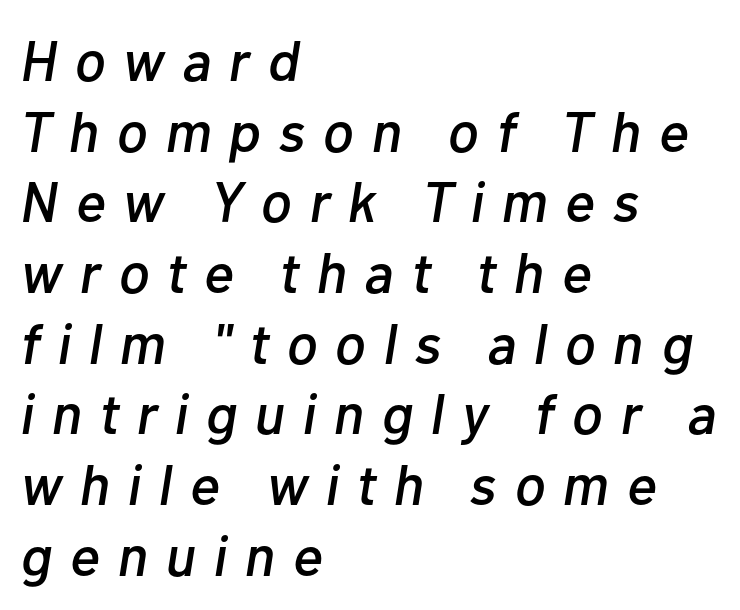
{"italic": "yes", "lean": "right", "slant_degrees": 10, "width": "normal", "stroke_contrast": "low", "x_height": "medium", "monospaced": "no", "underline": "no", "align": "left", "line_spacing_ratio": 1.24, "letter_spacing": "wide", "letter_spacing_em": 0.31, "glyph_px": 57}
